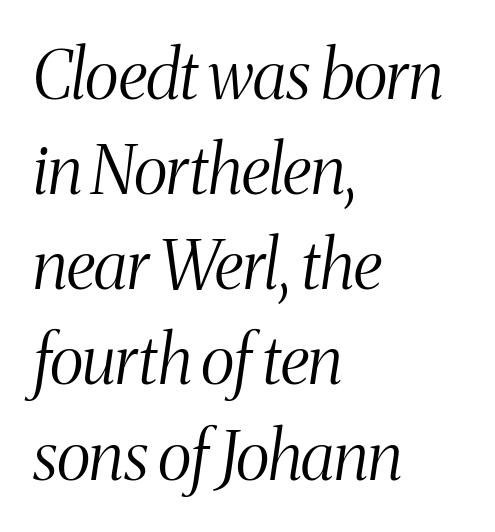
Q: Is the text bold? A: No.
Q: Is the text italic (slanted)? A: Yes, it leans right by about 8 degrees.
Q: Is the typeface a serif or a sans-serif typeface? A: Serif.
Q: Is the text underlined? A: No.
Q: How is the paragraph aligned? A: Left-aligned.
Q: Is the spacing between letters normal or unusually wide? A: Normal.
Q: Is the spacing between lines tight, normal or loose? A: Normal.
Q: Width (condensed, normal, or wide)? A: Condensed.
Q: Stroke contrast? A: Medium.
Q: x-height? A: Medium.
Q: Monospaced? A: No.
